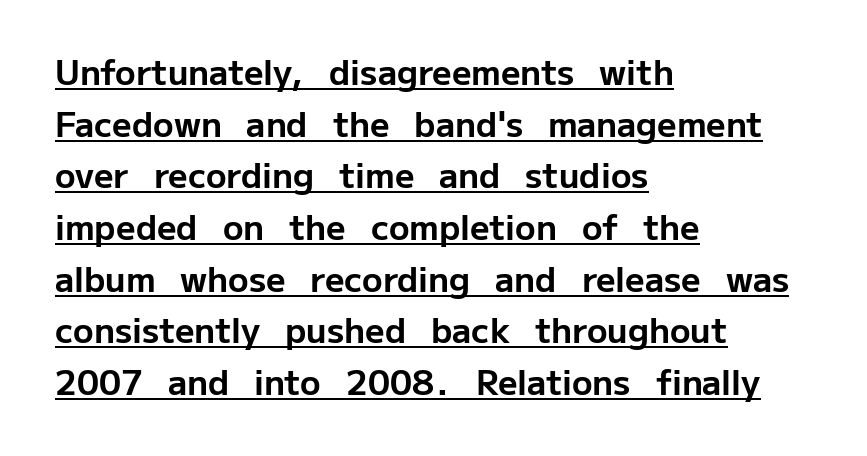
The typesetting leans heavy: a genuine bold. When letters stand straight like this, we call the style roman or upright. The characters display no serif detailing; their extremities are plain. Compared with typical body copy, the letter spacing here is the same.
